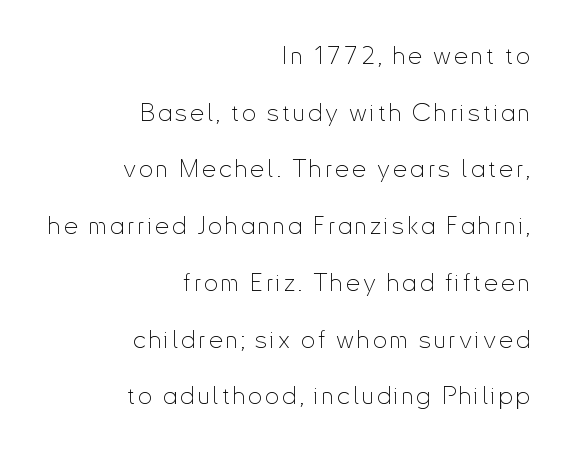
The baseline area is clear. The letters stand upright; this is a roman face. Stems here are at most as thick as an everyday book face. A flush-right, rag-left setting is used for this passage. Baseline-to-baseline distance is far greater than the letter height.
